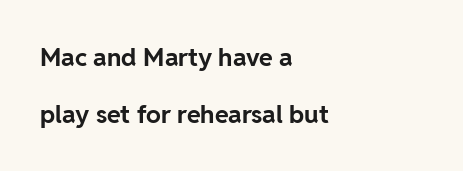
{"italic": "no", "bold": "yes", "underline": "no", "align": "left", "line_spacing": "loose", "line_spacing_ratio": 2.27, "letter_spacing": "normal", "letter_spacing_em": 0.0, "glyph_px": 25}
